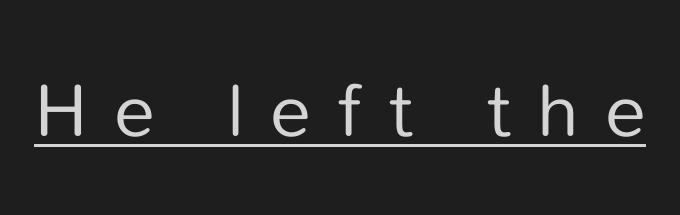
{"serif": "no", "italic": "no", "bold": "no", "weight": "regular", "width": "normal", "stroke_contrast": "low", "x_height": "medium", "monospaced": "no", "underline": "yes", "letter_spacing": "wide", "letter_spacing_em": 0.35, "glyph_px": 74}
